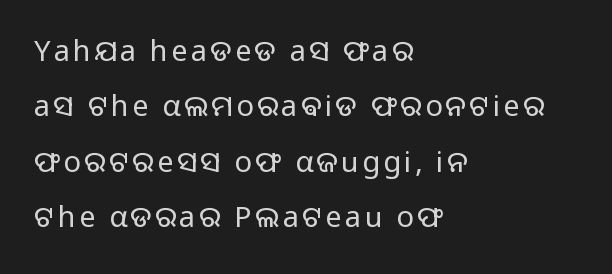
No heavy texture on the line: the type isn't bold. Quick note: underline off. Is there much room between lines? Yes — plenty of vertical air separates them. The rendering shows plain stroke endings on the letterforms — a sans-serif design. The letters advance in unequal steps, a hallmark of proportional type.
